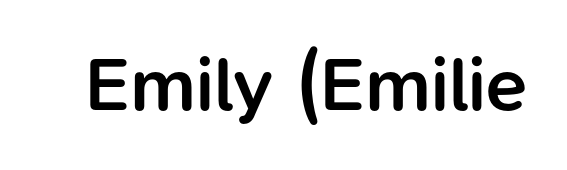
Spacing verdict: proportional, widths tailored to each character. A roman cut, with each character standing at attention. I'd describe the lettering as semibold — firm but not a full bold. In terms of letterspacing, this is plain default setting.
